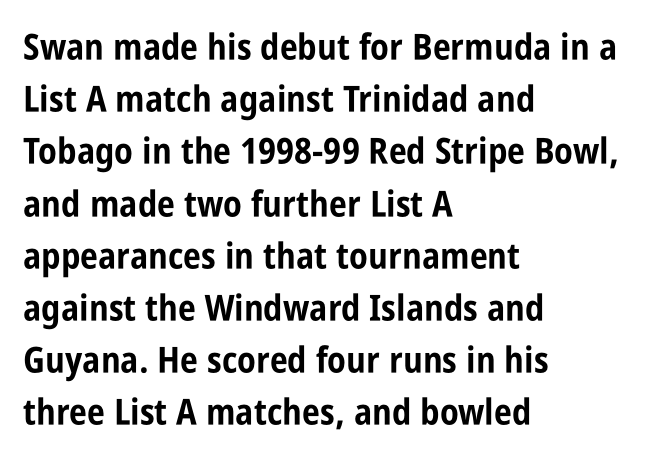
Regular leading. You could not count columns in this text — the font is proportionally spaced. The paragraph has a hard left edge and a soft right edge. No feet cap the strokes, marking this as sans-serif type.
